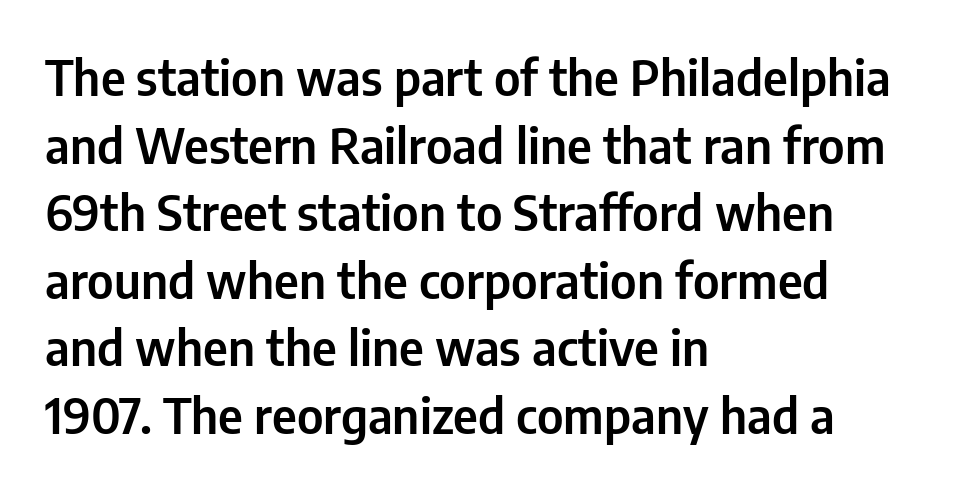
Q: Is the text italic (slanted)? A: No, it is upright.
Q: Is the typeface a serif or a sans-serif typeface? A: Sans-serif.
Q: Is the text underlined? A: No.
Q: How is the paragraph aligned? A: Left-aligned.
Q: Is the spacing between letters normal or unusually wide? A: Normal.
Q: Is the spacing between lines tight, normal or loose? A: Normal.
Q: Width (condensed, normal, or wide)? A: Condensed.
Q: Stroke contrast? A: Low.
Q: x-height? A: Medium.
Q: Monospaced? A: No.
